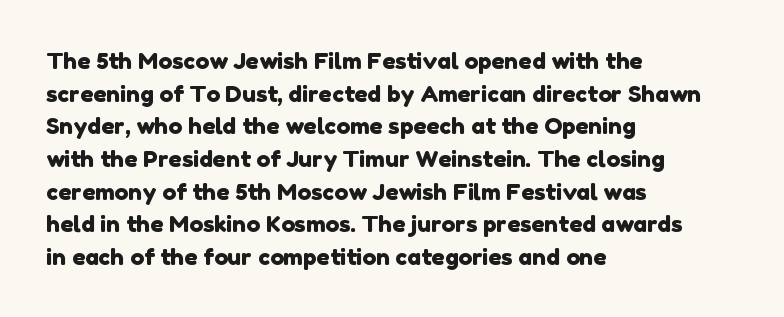
The image shows 23 px text type; set left-aligned, normal line spacing (1.42x), normal letter spacing, not underlined.
